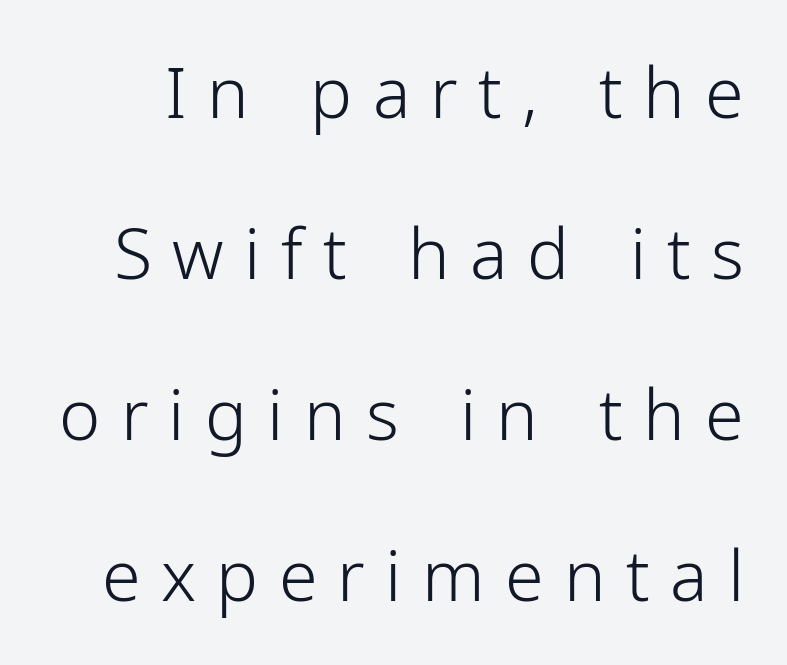
{"serif": "no", "italic": "no", "bold": "no", "weight": "light", "width": "normal", "stroke_contrast": "low", "x_height": "medium", "monospaced": "no", "underline": "no", "line_spacing": "loose", "line_spacing_ratio": 2.3, "letter_spacing": "wide", "letter_spacing_em": 0.29, "glyph_px": 70}
